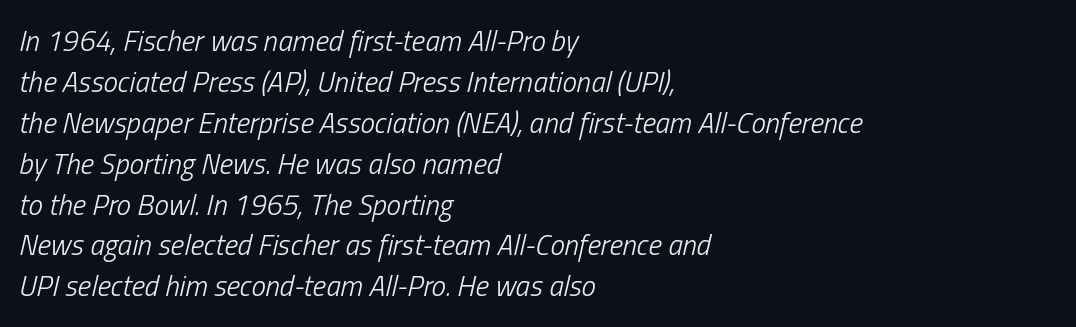
Underline: absent. Ink coverage per letter is moderate at most. The rendering uses natural spacing where letterforms have individual widths. The designer left line spacing at the default. The font's italic variant was chosen for this text.
